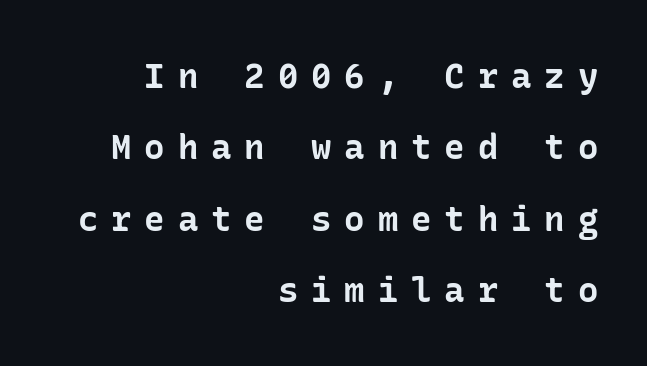
Q: Is the text bold? A: Yes.
Q: Is the text italic (slanted)? A: No, it is upright.
Q: Is the typeface a serif or a sans-serif typeface? A: Sans-serif.
Q: Is the text underlined? A: No.
Q: How is the paragraph aligned? A: Right-aligned.
Q: Is the spacing between letters normal or unusually wide? A: Unusually wide.
Q: Is the spacing between lines tight, normal or loose? A: Loose.
Q: Width (condensed, normal, or wide)? A: Normal.
Q: Stroke contrast? A: Low.
Q: x-height? A: Medium.
